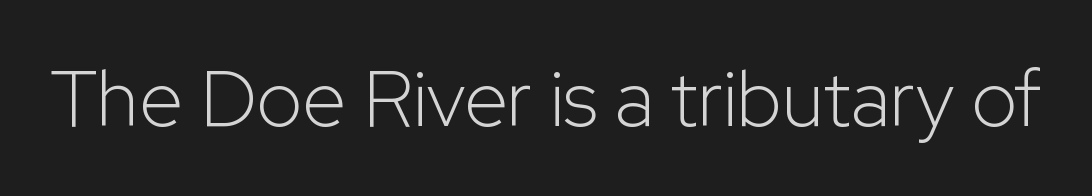
Q: Is the text bold? A: No.
Q: Is the text italic (slanted)? A: No, it is upright.
Q: Is the typeface a serif or a sans-serif typeface? A: Sans-serif.
Q: Is the text underlined? A: No.
Q: Is the spacing between letters normal or unusually wide? A: Normal.
Q: Width (condensed, normal, or wide)? A: Normal.
Q: Stroke contrast? A: Low.
Q: x-height? A: Medium.
Q: Monospaced? A: No.
